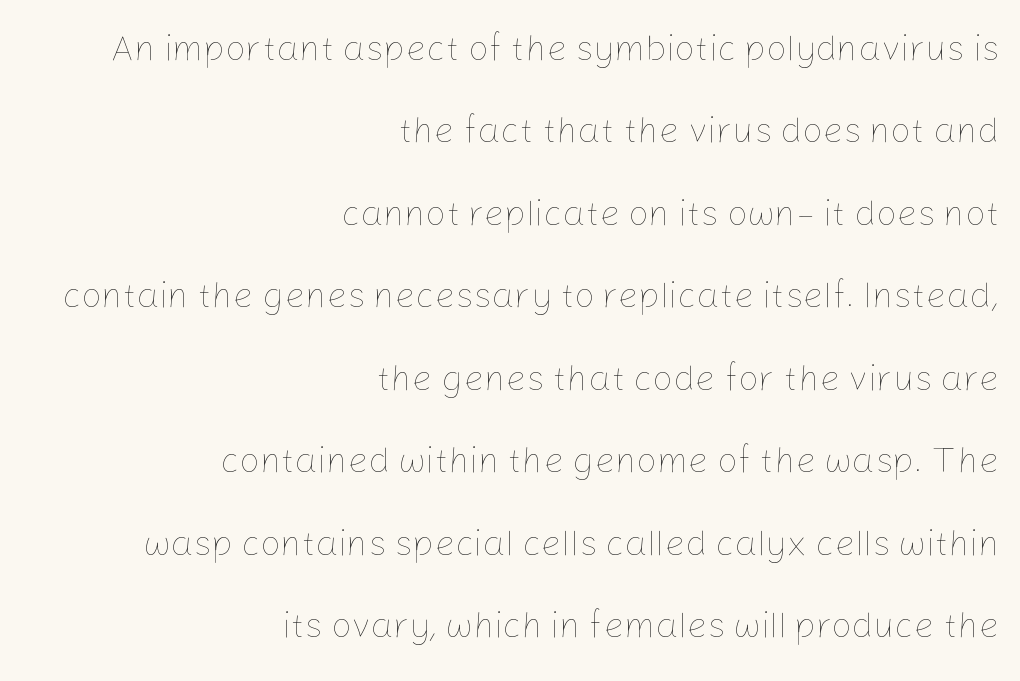
Q: Is the text bold? A: No.
Q: Is the text italic (slanted)? A: No, it is upright.
Q: Is the text underlined? A: No.
Q: How is the paragraph aligned? A: Right-aligned.
Q: Is the spacing between letters normal or unusually wide? A: Normal.
Q: Is the spacing between lines tight, normal or loose? A: Loose.
Q: Width (condensed, normal, or wide)? A: Normal.
Q: Stroke contrast? A: Low.
Q: x-height? A: Medium.
Q: Monospaced? A: No.
